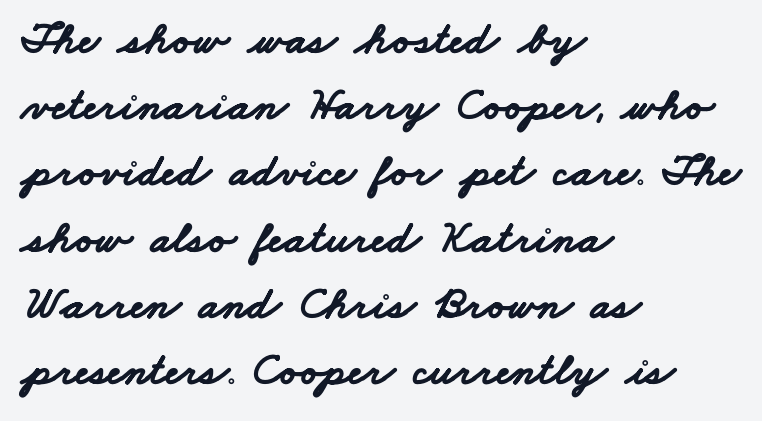
These lines stack with their left ends in a neat column. In terms of leading, this rendering sits right in the middle. Summary of weight: heavy, a full bold. Here the designer chose a conventional face with non-uniform glyph widths.
